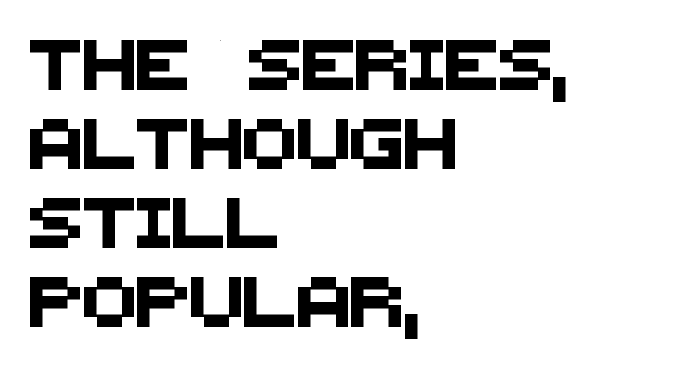
The image shows 50 px sans-serif type; set left-aligned, normal line spacing (1.58x), normal letter spacing, not underlined; medium stroke contrast and a large x-height.
